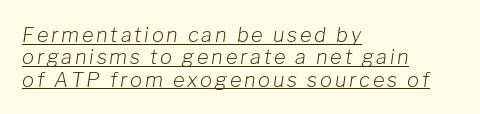
In terms of posture, this sample is oblique. All the whitespace from short lines collects on the right. No letter is thick-stroked: the sample isn't bold. Underlining? Definitely there. Notice how descenders almost collide with the ascenders below — that's tight leading.
